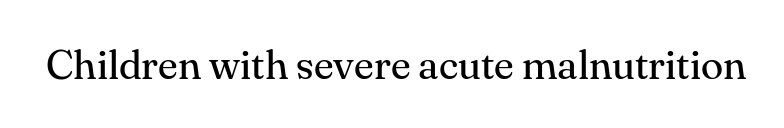
A bare baseline throughout the passage. The weight would be labelled regular, book, light, or lighter still. The rendering uses natural spacing where letterforms have individual widths. Does the type have serifs? Yes, each stem ends in a small foot.
